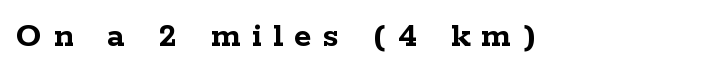
Q: Is the text bold? A: Yes.
Q: Is the text italic (slanted)? A: No, it is upright.
Q: Is the typeface a serif or a sans-serif typeface? A: Serif.
Q: Is the text underlined? A: No.
Q: How is the paragraph aligned? A: Left-aligned.
Q: Is the spacing between letters normal or unusually wide? A: Unusually wide.
Q: Width (condensed, normal, or wide)? A: Wide.
Q: Stroke contrast? A: Low.
Q: x-height? A: Medium.
Q: Monospaced? A: No.
